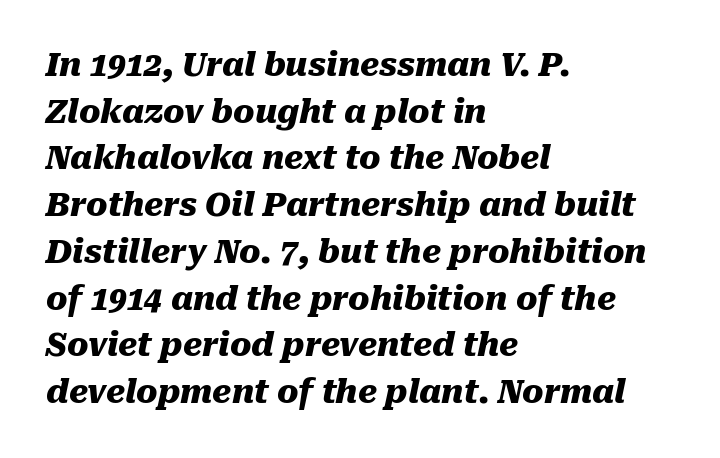
Q: Is the text bold? A: Yes.
Q: Is the text italic (slanted)? A: Yes, it leans right by about 10 degrees.
Q: Is the text underlined? A: No.
Q: How is the paragraph aligned? A: Left-aligned.
Q: Is the spacing between letters normal or unusually wide? A: Normal.
Q: Is the spacing between lines tight, normal or loose? A: Normal.
Q: Width (condensed, normal, or wide)? A: Normal.
Q: Stroke contrast? A: Medium.
Q: x-height? A: Medium.
Q: Monospaced? A: No.
